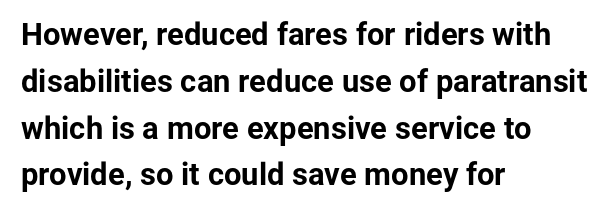
The image shows 31 px bold sans-serif type, upright; set left-aligned, normal line spacing (1.51x), normal letter spacing, not underlined; low stroke contrast and a medium x-height.
